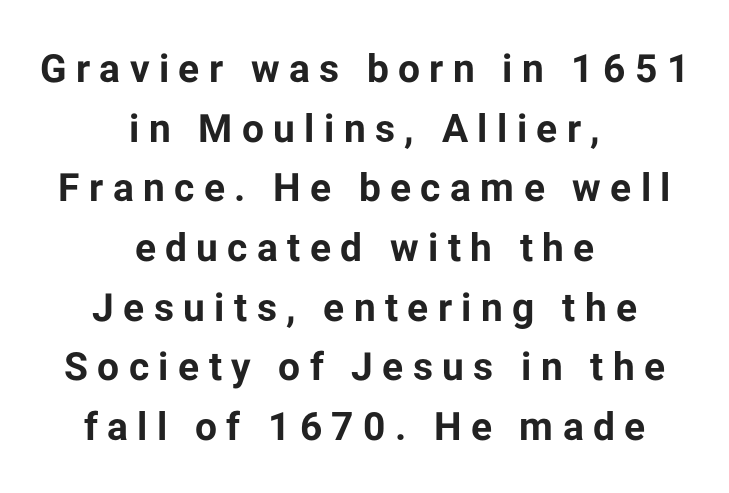
The image shows 39 px bold sans-serif type, upright; set centered, normal line spacing (1.53x), unusually wide letter spacing (+0.24 em), not underlined; low stroke contrast and a medium x-height.
